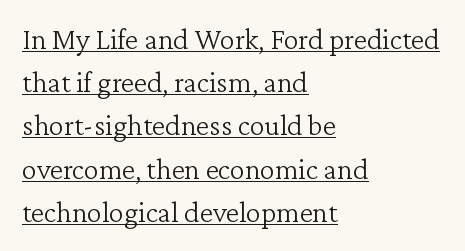
The string is rendered with underlining switched on. The typeface chosen for these lines features serifs. Caption: multi-line text, flush left, ragged right. In terms of letterspacing, this is plain default setting.
